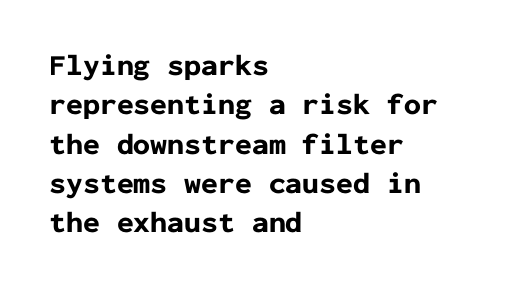
Q: Is the text bold? A: Yes.
Q: Is the text italic (slanted)? A: No, it is upright.
Q: Is the typeface a serif or a sans-serif typeface? A: Sans-serif.
Q: Is the text underlined? A: No.
Q: How is the paragraph aligned? A: Left-aligned.
Q: Is the spacing between letters normal or unusually wide? A: Normal.
Q: Is the spacing between lines tight, normal or loose? A: Normal.
Q: Width (condensed, normal, or wide)? A: Normal.
Q: Stroke contrast? A: Low.
Q: x-height? A: Medium.
Q: Monospaced? A: Yes.
